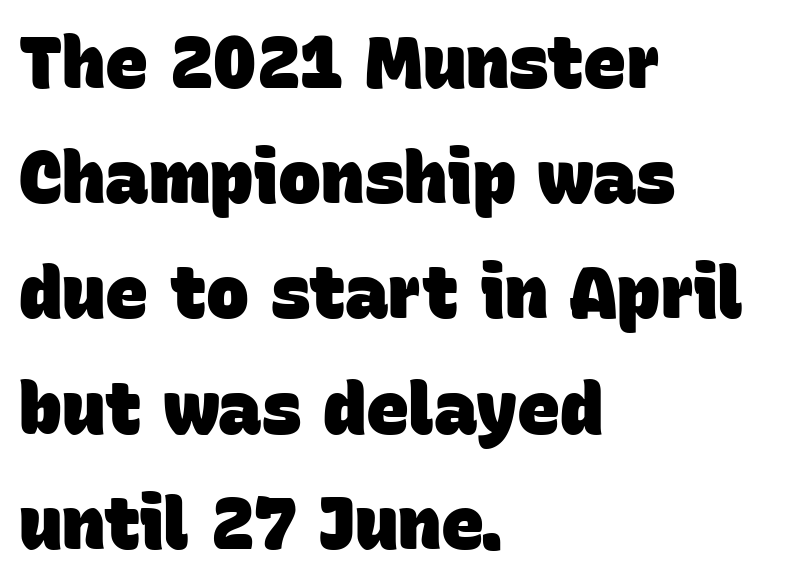
{"serif": "no", "bold": "yes", "weight": "heavy", "width": "normal", "stroke_contrast": "low", "x_height": "large", "monospaced": "no", "underline": "no", "align": "left", "line_spacing": "normal", "line_spacing_ratio": 1.6, "letter_spacing": "normal", "letter_spacing_em": 0.0, "glyph_px": 72}
